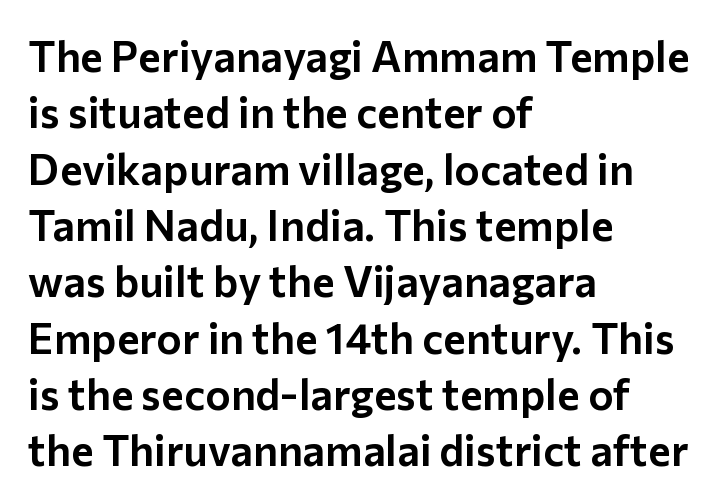
{"serif": "no", "italic": "no", "width": "normal", "stroke_contrast": "low", "x_height": "medium", "monospaced": "no", "underline": "no", "align": "left", "line_spacing": "normal", "line_spacing_ratio": 1.31, "letter_spacing": "normal", "letter_spacing_em": 0.0, "glyph_px": 43}
